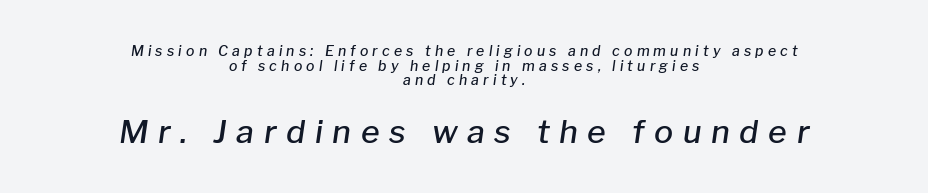
Q: Is the text bold? A: Semi-bold.
Q: Is the text italic (slanted)? A: Yes, it leans right by about 8 degrees.
Q: Is the text underlined? A: No.
Q: How is the paragraph aligned? A: Centered.
Q: Is the spacing between letters normal or unusually wide? A: Unusually wide.
Q: Is the spacing between lines tight, normal or loose? A: Tight.
Q: Which block of text is set in a larger size, the first (top) or the second (bottom)? A: The second (bottom) one.
Q: Width (condensed, normal, or wide)? A: Normal.
Q: Stroke contrast? A: Low.
Q: x-height? A: Medium.
Q: Monospaced? A: No.
